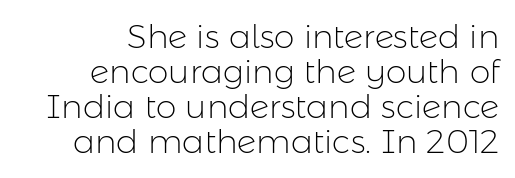
Q: Is the text bold? A: No.
Q: Is the text italic (slanted)? A: No, it is upright.
Q: Is the typeface a serif or a sans-serif typeface? A: Sans-serif.
Q: Is the text underlined? A: No.
Q: How is the paragraph aligned? A: Right-aligned.
Q: Is the spacing between letters normal or unusually wide? A: Normal.
Q: Is the spacing between lines tight, normal or loose? A: Tight.
Q: Width (condensed, normal, or wide)? A: Normal.
Q: Stroke contrast? A: Low.
Q: x-height? A: Medium.
Q: Monospaced? A: No.
